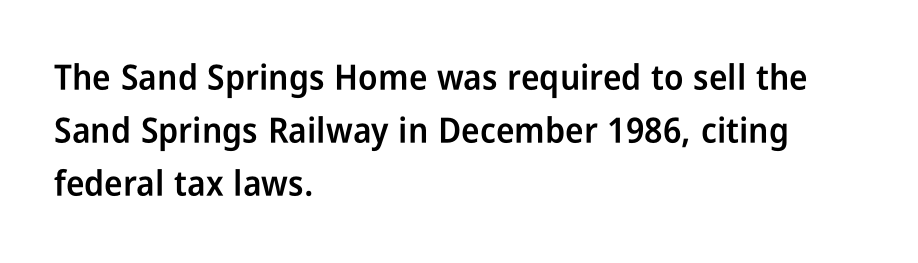
In terms of weight, the rendering is demibold, just under bold. These lines stack with their left ends in a neat column. Line spacing here is normal. Think of a printed novel: that variable character pitch is what you see here. The rendering keeps characters at their native spacing.
